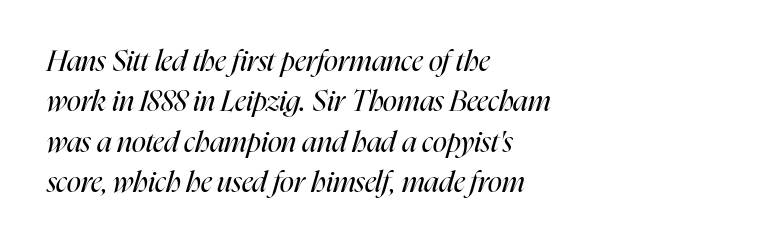
{"italic": "yes", "lean": "right", "slant_degrees": 16, "bold": "no", "weight": "regular", "width": "condensed", "stroke_contrast": "high", "x_height": "medium", "monospaced": "no", "underline": "no", "align": "left", "line_spacing": "normal", "line_spacing_ratio": 1.39, "letter_spacing": "normal", "letter_spacing_em": 0.0, "glyph_px": 29}
